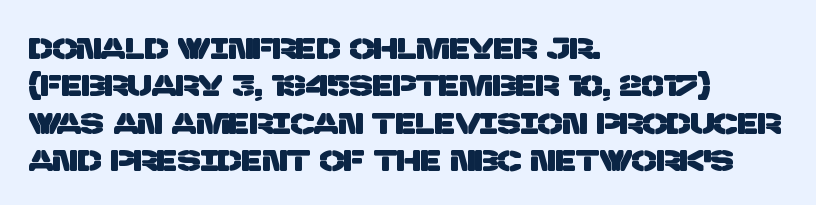
Q: Is the typeface a serif or a sans-serif typeface? A: Sans-serif.
Q: Is the text underlined? A: No.
Q: How is the paragraph aligned? A: Left-aligned.
Q: Is the spacing between letters normal or unusually wide? A: Normal.
Q: Is the spacing between lines tight, normal or loose? A: Normal.
Q: Width (condensed, normal, or wide)? A: Normal.
Q: Stroke contrast? A: Low.
Q: x-height? A: Large.
Q: Monospaced? A: No.
